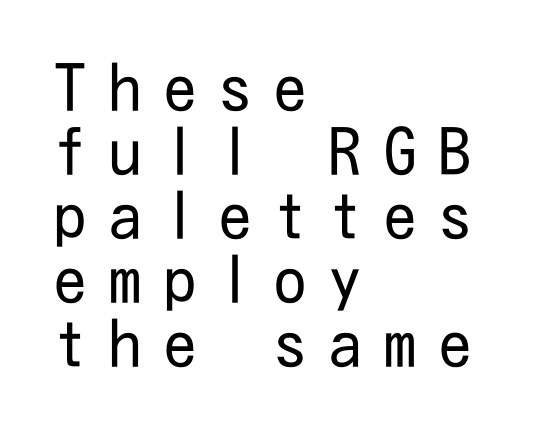
{"serif": "no", "italic": "no", "bold": "no", "weight": "regular", "width": "condensed", "stroke_contrast": "low", "x_height": "medium", "underline": "no", "align": "left", "line_spacing": "tight", "line_spacing_ratio": 1.0, "letter_spacing": "wide", "letter_spacing_em": 0.36, "glyph_px": 64}
